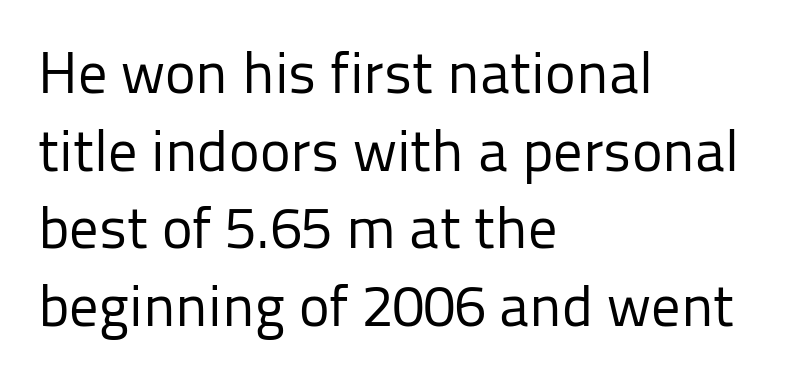
Q: Is the text bold? A: No.
Q: Is the text italic (slanted)? A: No, it is upright.
Q: Is the typeface a serif or a sans-serif typeface? A: Sans-serif.
Q: Is the text underlined? A: No.
Q: How is the paragraph aligned? A: Left-aligned.
Q: Is the spacing between letters normal or unusually wide? A: Normal.
Q: Is the spacing between lines tight, normal or loose? A: Normal.
Q: Width (condensed, normal, or wide)? A: Normal.
Q: Stroke contrast? A: Low.
Q: x-height? A: Medium.
Q: Monospaced? A: No.
